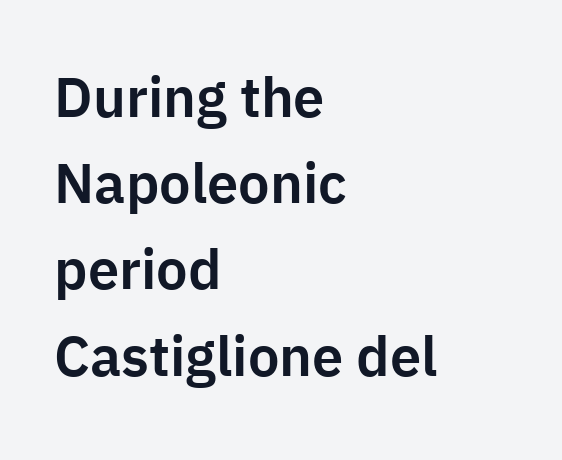
Q: Is the text italic (slanted)? A: No, it is upright.
Q: Is the typeface a serif or a sans-serif typeface? A: Sans-serif.
Q: Is the text underlined? A: No.
Q: How is the paragraph aligned? A: Left-aligned.
Q: Is the spacing between letters normal or unusually wide? A: Normal.
Q: Is the spacing between lines tight, normal or loose? A: Normal.
Q: Width (condensed, normal, or wide)? A: Normal.
Q: Stroke contrast? A: Low.
Q: x-height? A: Medium.
Q: Monospaced? A: No.
